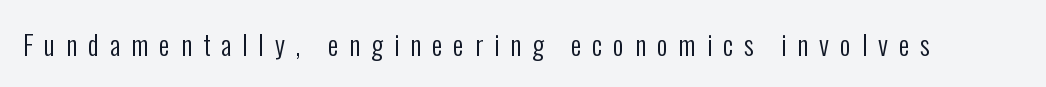
{"italic": "no", "bold": "no", "underline": "no", "letter_spacing": "wide", "letter_spacing_em": 0.4, "glyph_px": 27}
